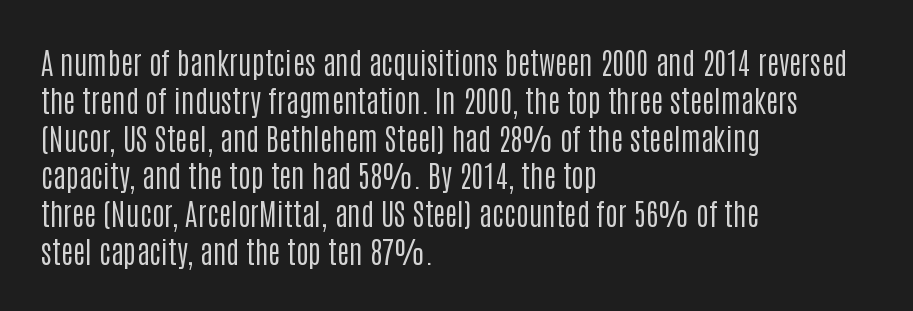
Do the letters lean? They stand straight. In CSS terms this would be text-align: left. The font sits on the lighter half of the weight spectrum, regular included. These lines are composed in type without serifs. The rendering uses natural spacing where letterforms have individual widths. Here the glyphs are tracked normally, forming tight word shapes.
